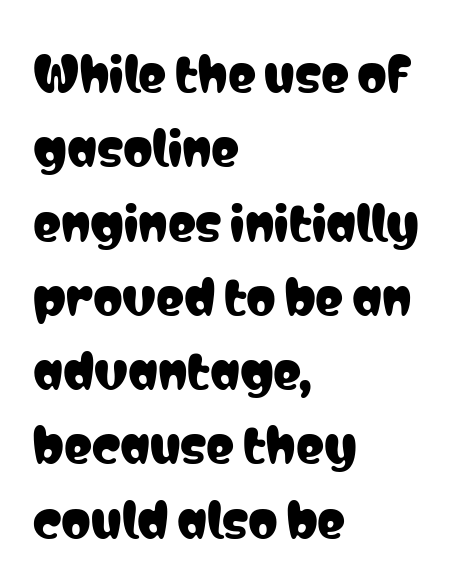
The image shows 47 px condensed sans-serif type, upright; set left-aligned, normal line spacing (1.58x), normal letter spacing, not underlined; low stroke contrast and a medium x-height.
